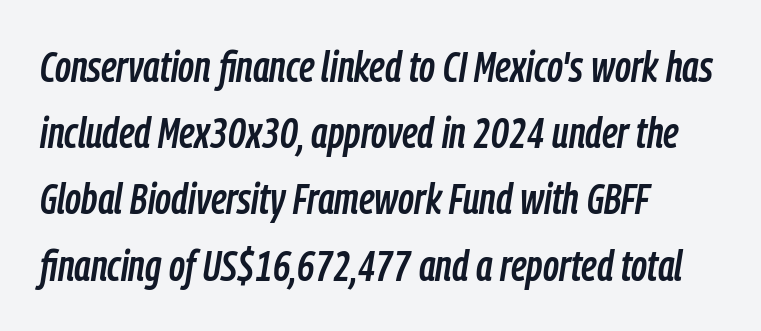
The image shows 43 px condensed type, italic (leaning right); set left-aligned, normal line spacing (1.54x), normal letter spacing, not underlined; low stroke contrast and a medium x-height.
